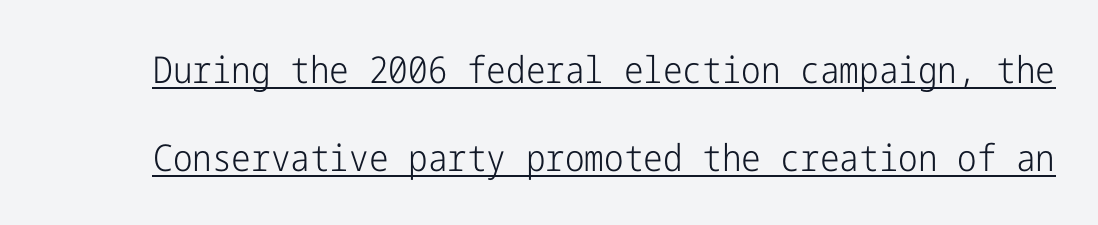
The image shows 37 px light, condensed sans-serif type, upright; set loose line spacing (2.37x), normal letter spacing, underlined; low stroke contrast and a medium x-height.
